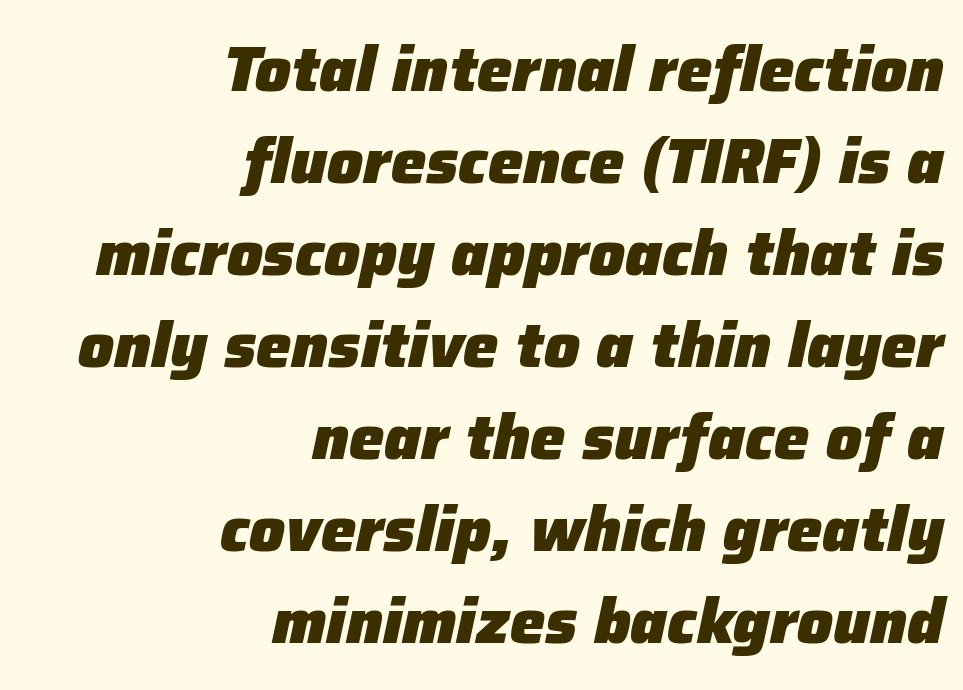
The image shows 63 px heavy type, italic (leaning right); set right-aligned, normal line spacing (1.46x), normal letter spacing, not underlined; low stroke contrast and a medium x-height.
